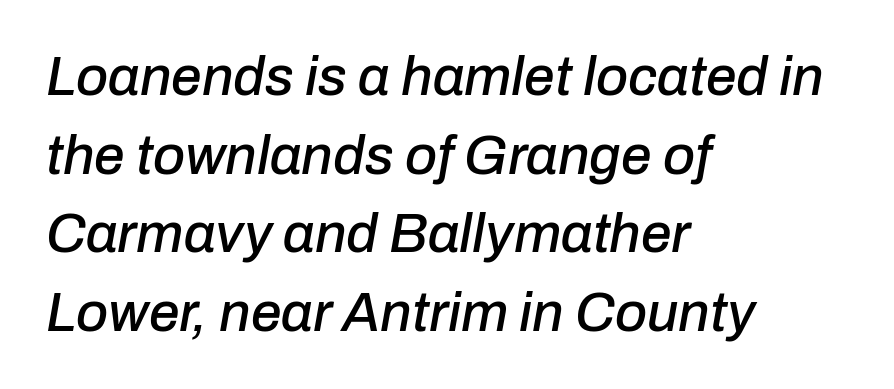
Looks like regular typesetting: each glyph gets only the width it needs. Type without underlining. Italic? Definitely — the glyphs are oblique. There is no visible air inserted between adjacent glyphs. One-word summary of the alignment: left.
